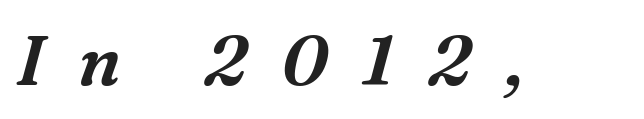
Q: Is the text italic (slanted)? A: Yes, it leans right by about 16 degrees.
Q: Is the typeface a serif or a sans-serif typeface? A: Serif.
Q: Is the text underlined? A: No.
Q: Is the spacing between letters normal or unusually wide? A: Unusually wide.
Q: Width (condensed, normal, or wide)? A: Normal.
Q: Stroke contrast? A: Medium.
Q: x-height? A: Medium.
Q: Monospaced? A: No.
